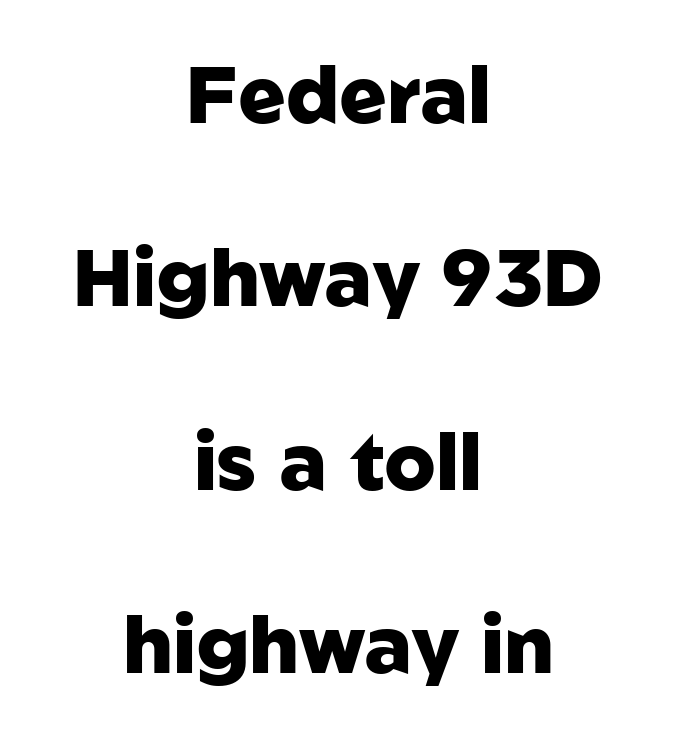
{"serif": "no", "italic": "no", "bold": "yes", "weight": "heavy", "width": "normal", "stroke_contrast": "low", "x_height": "medium", "monospaced": "no", "underline": "no", "align": "center", "line_spacing": "loose", "line_spacing_ratio": 2.32, "letter_spacing": "normal", "letter_spacing_em": 0.0, "glyph_px": 79}
